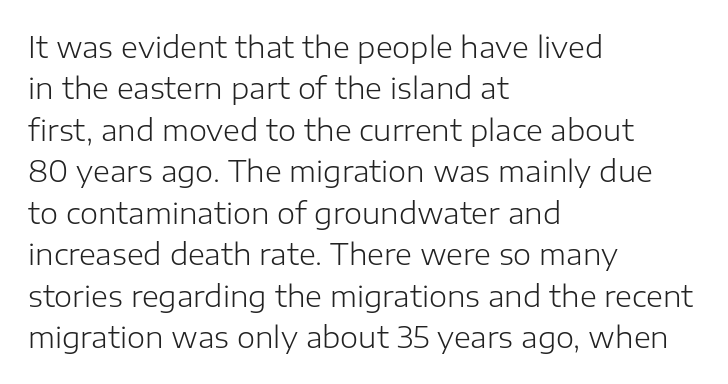
{"serif": "no", "italic": "no", "bold": "no", "weight": "light", "width": "normal", "stroke_contrast": "low", "x_height": "medium", "monospaced": "no", "underline": "no", "align": "left", "line_spacing": "normal", "line_spacing_ratio": 1.43, "letter_spacing": "normal", "letter_spacing_em": 0.0, "glyph_px": 29}
